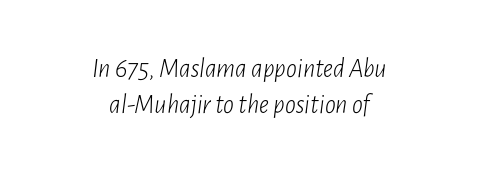
The image shows 27 px text type, italic (leaning right); set centered, normal line spacing (1.33x), normal letter spacing, not underlined.
